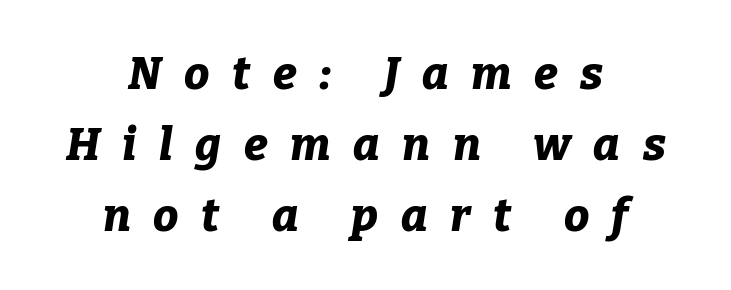
Looks like regular typesetting: each glyph gets only the width it needs. Just letters on the line, the space beneath them empty. Does the weight exceed regular? Yes, all the way to bold. Tall strokes in this sample are angled rather than plumb. A typesetter would call this leading conventional body-copy spacing.
